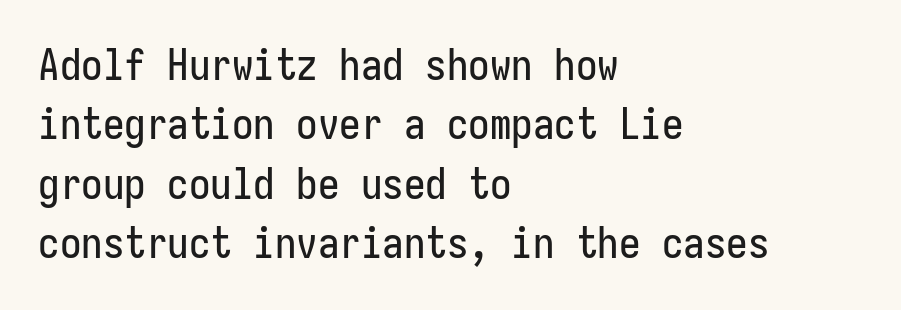
{"serif": "no", "italic": "no", "width": "condensed", "stroke_contrast": "low", "x_height": "medium", "underline": "no", "align": "left", "line_spacing": "normal", "line_spacing_ratio": 1.38, "letter_spacing": "normal", "letter_spacing_em": 0.0, "glyph_px": 43}
